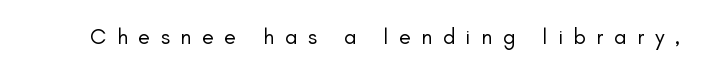
{"italic": "no", "bold": "no", "underline": "no", "letter_spacing": "wide", "letter_spacing_em": 0.48, "glyph_px": 22}
